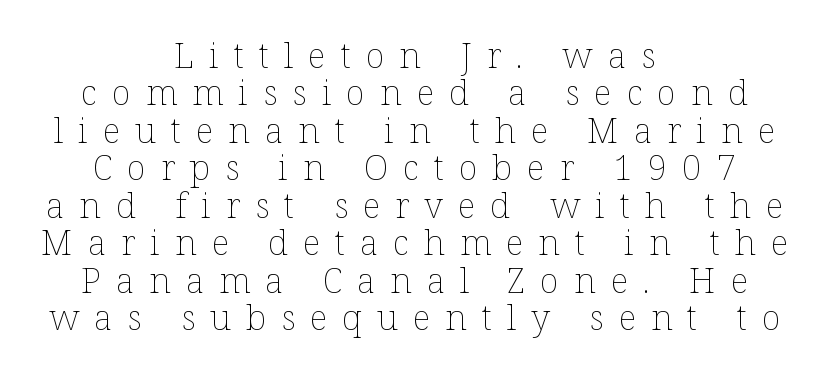
{"italic": "no", "bold": "no", "weight": "thin", "width": "normal", "stroke_contrast": "low", "x_height": "medium", "monospaced": "no", "underline": "no", "align": "center", "line_spacing": "tight", "line_spacing_ratio": 1.07, "letter_spacing": "wide", "letter_spacing_em": 0.43, "glyph_px": 35}
